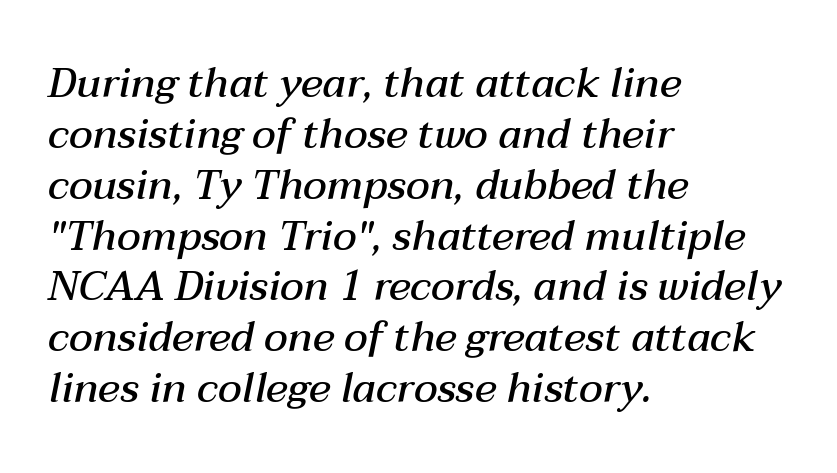
Words float on clear page, feet unadorned. Is the block centered? No — it sits flush against the left margin. Moderately thickened strokes mark this as semibold type. Notice how the stems are inclined rather than vertical — that's the hallmark of italics.
